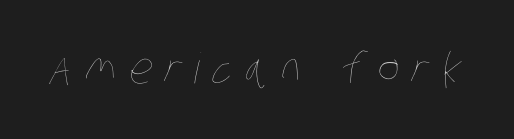
Q: Is the text bold? A: No.
Q: Is the text underlined? A: No.
Q: Is the spacing between letters normal or unusually wide? A: Unusually wide.
Q: Width (condensed, normal, or wide)? A: Condensed.
Q: Stroke contrast? A: Low.
Q: x-height? A: Large.
Q: Monospaced? A: No.
